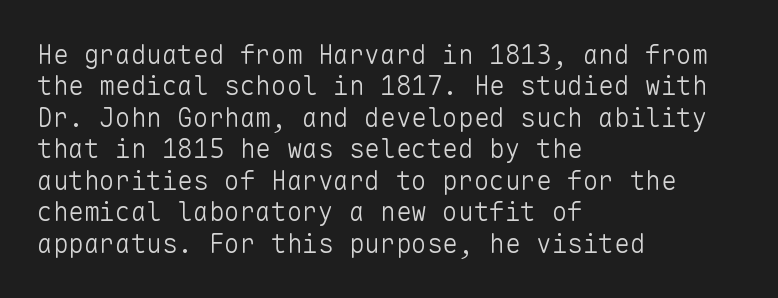
What stands out about the letter spacing? Nothing — it is the standard amount. The rendering anchors every line to the left-hand side. A light-to-regular cut is what we see here. Ordinary non-slanted type is in use.
